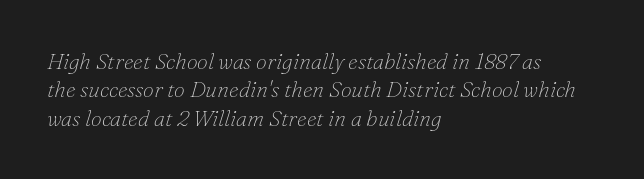
The image shows 22 px text type, italic (leaning right); set left-aligned, normal line spacing (1.29x), normal letter spacing, not underlined.
